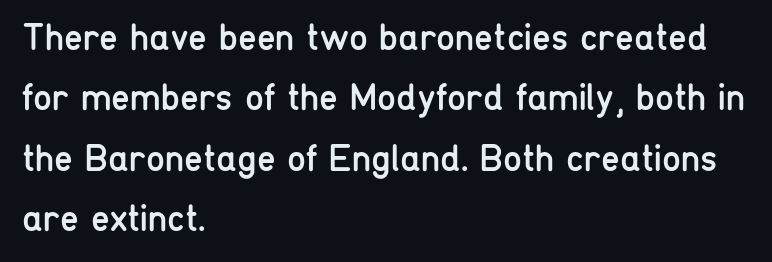
Q: Is the text bold? A: No.
Q: Is the text italic (slanted)? A: No, it is upright.
Q: Is the typeface a serif or a sans-serif typeface? A: Sans-serif.
Q: Is the text underlined? A: No.
Q: How is the paragraph aligned? A: Left-aligned.
Q: Is the spacing between letters normal or unusually wide? A: Normal.
Q: Is the spacing between lines tight, normal or loose? A: Normal.
Q: Width (condensed, normal, or wide)? A: Condensed.
Q: Stroke contrast? A: Low.
Q: x-height? A: Medium.
Q: Monospaced? A: No.
